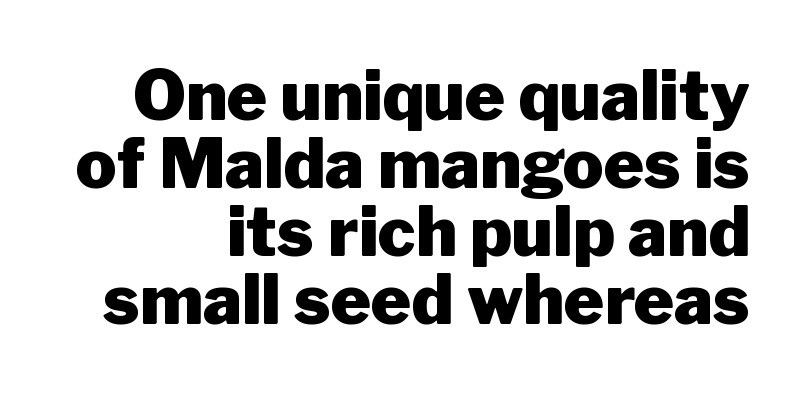
Caption: standard tracking, unaltered. Compared with typical paragraphs, the rows here are closer together. Notice how the stems are strictly vertical — no italics here. The passage shown is typeset with a sans-serif family. The gap between lines stays unmarked. Caption: multi-line text, flush right, ragged left.
